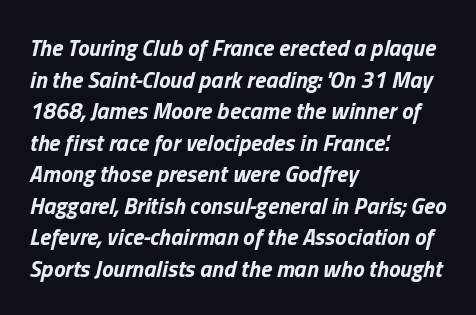
The image shows 23 px bold type, italic (leaning right); set left-aligned, normal line spacing (1.37x), normal letter spacing, not underlined.
